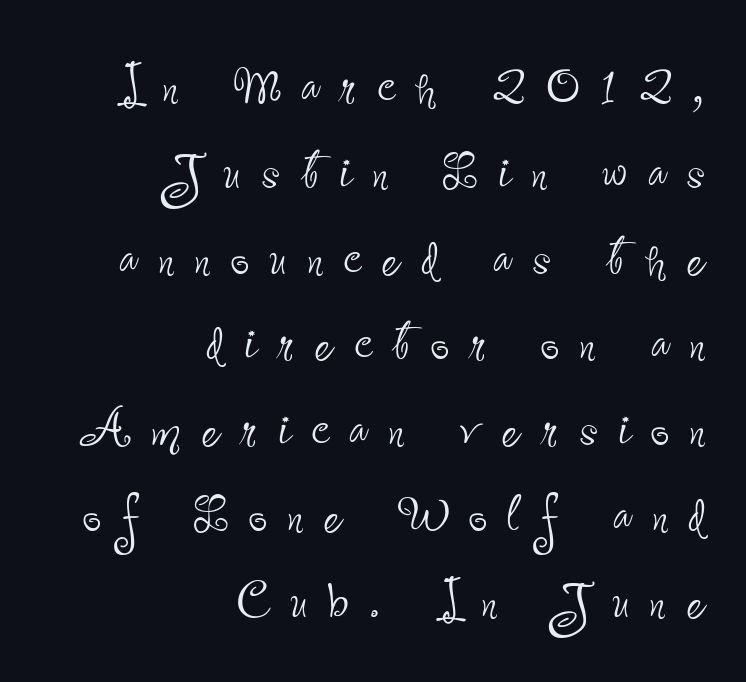
The lines in this sample share a right terminus and differ only in where they begin. These lines are rendered in a variable-pitch font. Weight class: somewhere from thin through regular. Beneath every word, the page is bare. These lines are composed in type without serifs.
